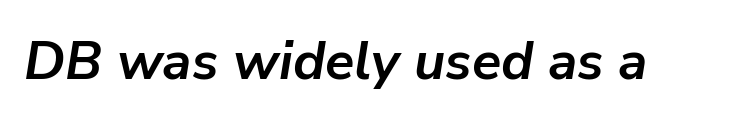
{"italic": "yes", "lean": "right", "slant_degrees": 9, "bold": "yes", "weight": "semibold", "width": "normal", "stroke_contrast": "low", "x_height": "medium", "monospaced": "no", "underline": "no", "letter_spacing": "normal", "letter_spacing_em": 0.0, "glyph_px": 54}
